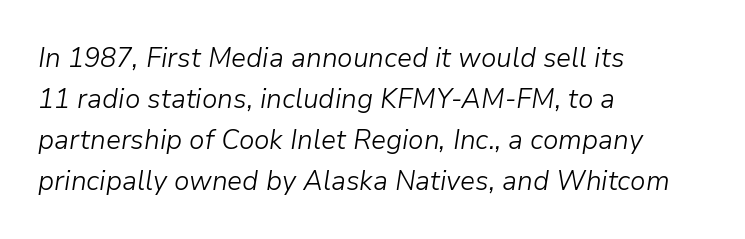
{"italic": "yes", "lean": "right", "slant_degrees": 9, "bold": "no", "weight": "light", "width": "normal", "stroke_contrast": "low", "x_height": "medium", "monospaced": "no", "underline": "no", "align": "left", "line_spacing": "normal", "line_spacing_ratio": 1.47, "letter_spacing": "normal", "letter_spacing_em": 0.0, "glyph_px": 28}
